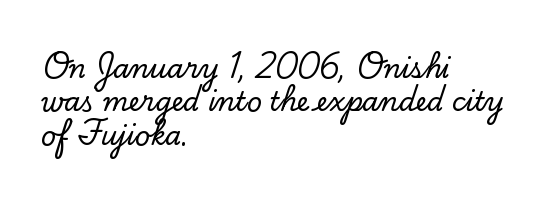
{"underline": "no", "align": "left", "line_spacing": "normal", "line_spacing_ratio": 1.28, "letter_spacing": "normal", "letter_spacing_em": 0.0, "glyph_px": 26}
